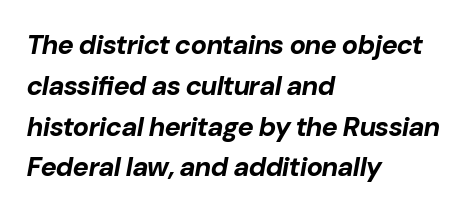
Q: Is the text bold? A: Yes.
Q: Is the text italic (slanted)? A: Yes, it leans right by about 10 degrees.
Q: Is the text underlined? A: No.
Q: How is the paragraph aligned? A: Left-aligned.
Q: Is the spacing between letters normal or unusually wide? A: Normal.
Q: Is the spacing between lines tight, normal or loose? A: Normal.
